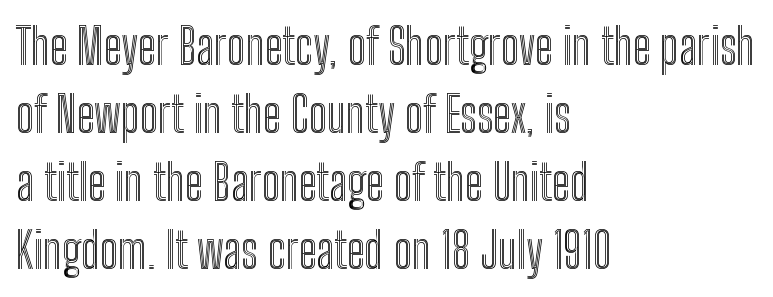
{"italic": "no", "width": "condensed", "x_height": "medium", "monospaced": "no", "underline": "no", "align": "left", "line_spacing": "normal", "line_spacing_ratio": 1.39, "letter_spacing": "normal", "letter_spacing_em": 0.0, "glyph_px": 49}
